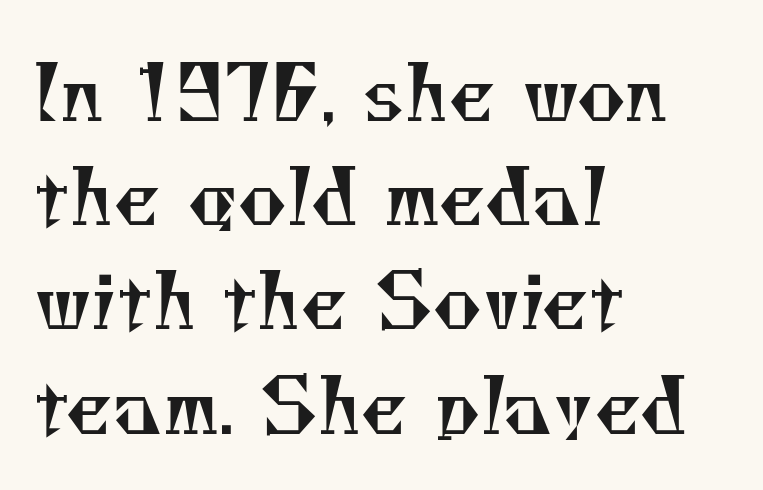
Glyph-to-glyph distance matches everyday printed text. The lines in this sample share a left origin and differ only in where they stop. I'd call this a serif setting — the letters wear small feet. Normally led — the rows are evenly, conventionally spaced. Note the varied advance widths — an 'i' is clearly narrower than an 'm'.
